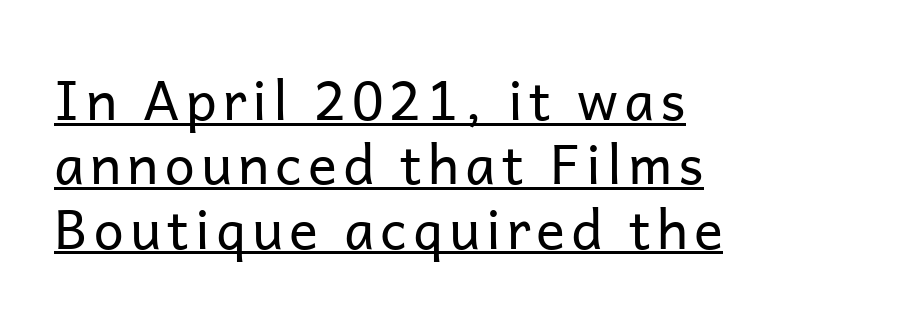
Q: Is the text bold? A: No.
Q: Is the text italic (slanted)? A: No, it is upright.
Q: Is the typeface a serif or a sans-serif typeface? A: Sans-serif.
Q: Is the text underlined? A: Yes.
Q: How is the paragraph aligned? A: Left-aligned.
Q: Width (condensed, normal, or wide)? A: Normal.
Q: Stroke contrast? A: Low.
Q: x-height? A: Medium.
Q: Monospaced? A: No.
